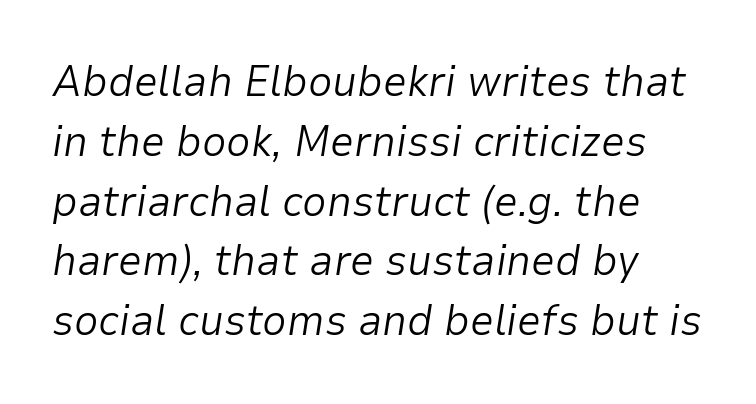
Think of a printed novel: that variable character pitch is what you see here. Here the glyphs are tracked normally, forming tight word shapes. The passage shown is not bold in any degree. Quick note: italic.
